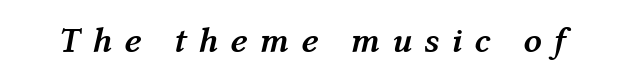
{"italic": "yes", "lean": "right", "slant_degrees": 12, "bold": "yes", "weight": "semibold", "width": "normal", "stroke_contrast": "medium", "x_height": "medium", "monospaced": "no", "underline": "no", "letter_spacing": "wide", "letter_spacing_em": 0.33, "glyph_px": 36}
